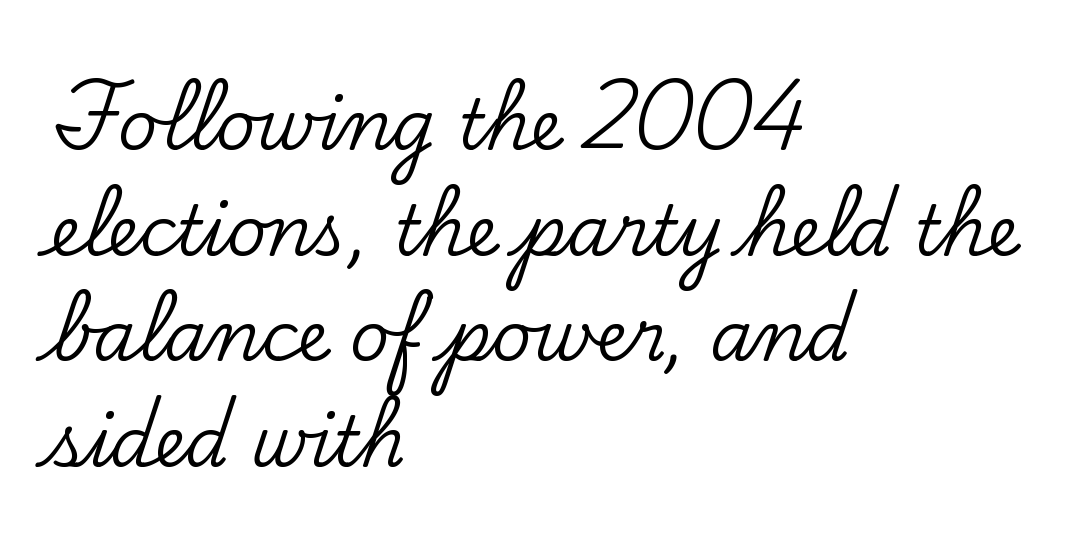
The letters sit at their default tracking, neither squeezed nor spread. The string is rendered with underlining switched off. Here the designer chose a conventional face with non-uniform glyph widths. Examine the stroke ends and you'll spot serifs.
